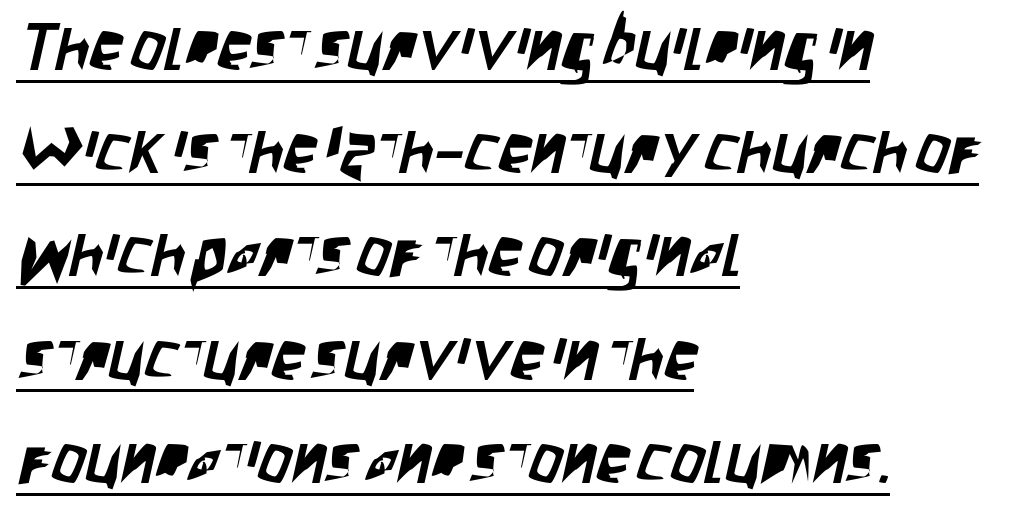
Q: Is the typeface a serif or a sans-serif typeface? A: Sans-serif.
Q: Is the text underlined? A: Yes.
Q: How is the paragraph aligned? A: Left-aligned.
Q: Is the spacing between letters normal or unusually wide? A: Normal.
Q: Is the spacing between lines tight, normal or loose? A: Normal.
Q: Width (condensed, normal, or wide)? A: Condensed.
Q: Stroke contrast? A: Low.
Q: x-height? A: Large.
Q: Monospaced? A: No.
